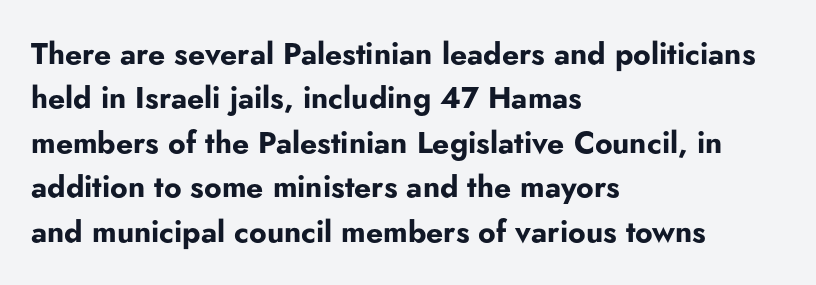
{"serif": "no", "italic": "no", "bold": "yes", "weight": "bold", "width": "normal", "stroke_contrast": "low", "x_height": "small", "monospaced": "no", "underline": "no", "align": "left", "line_spacing": "normal", "line_spacing_ratio": 1.48, "letter_spacing": "normal", "letter_spacing_em": 0.0, "glyph_px": 30}
